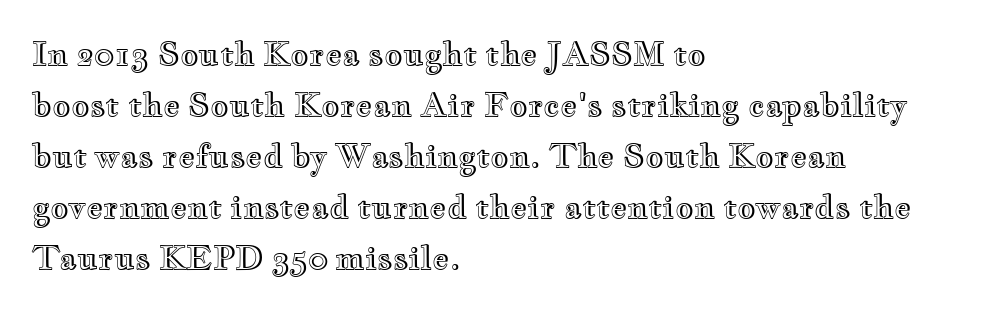
Note the varied advance widths — an 'i' is clearly narrower than an 'm'. Upright lettering throughout. Standard letterfit; no display-style spreading of the glyphs. Bare-footed words on every line. In CSS terms this would be text-align: left. Summary of vertical rhythm: regular, with standard interline spacing.
